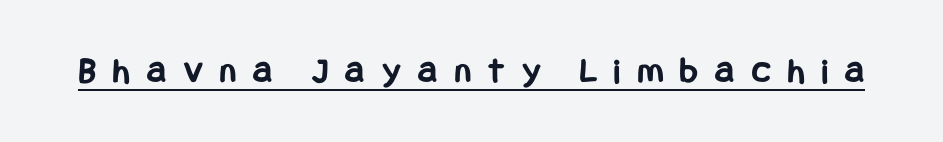
Q: Is the text bold? A: Yes.
Q: Is the text italic (slanted)? A: No, it is upright.
Q: Is the typeface a serif or a sans-serif typeface? A: Sans-serif.
Q: Is the text underlined? A: Yes.
Q: Is the spacing between letters normal or unusually wide? A: Unusually wide.
Q: Width (condensed, normal, or wide)? A: Condensed.
Q: Stroke contrast? A: Low.
Q: x-height? A: Large.
